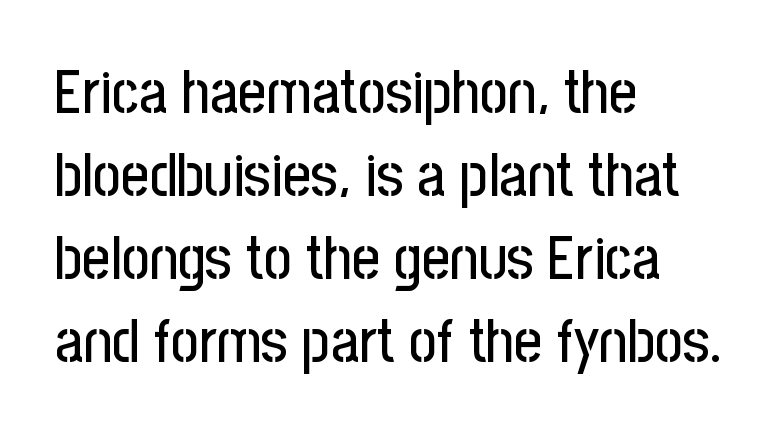
The image shows 61 px condensed sans-serif type, upright; set left-aligned, normal line spacing (1.36x), normal letter spacing, not underlined; low stroke contrast and a medium x-height.
